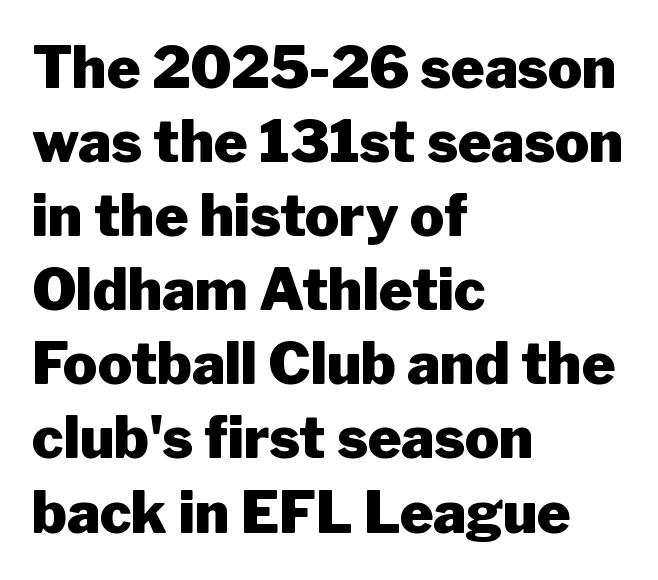
{"serif": "no", "italic": "no", "bold": "yes", "weight": "heavy", "width": "normal", "stroke_contrast": "low", "x_height": "medium", "monospaced": "no", "underline": "no", "align": "left", "line_spacing": "normal", "line_spacing_ratio": 1.3, "letter_spacing": "normal", "letter_spacing_em": 0.0, "glyph_px": 57}
